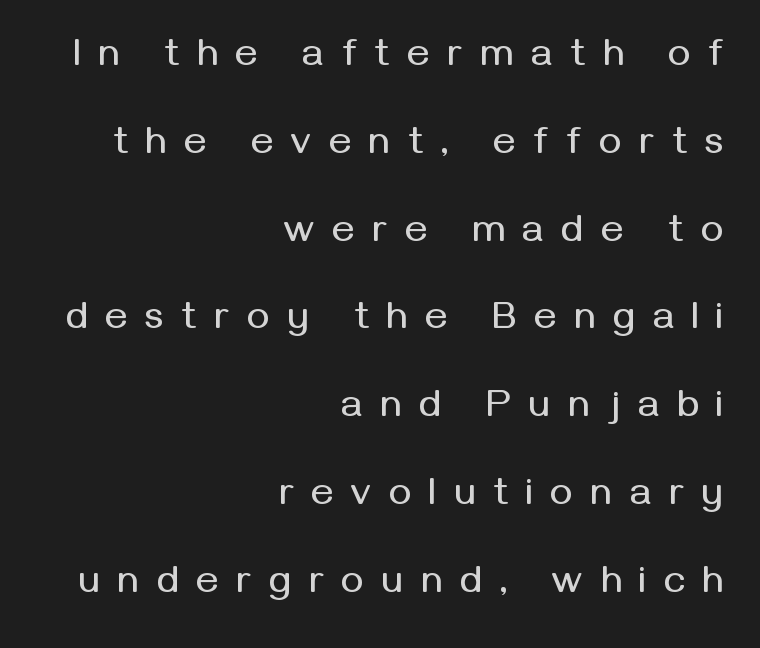
Q: Is the text italic (slanted)? A: No, it is upright.
Q: Is the typeface a serif or a sans-serif typeface? A: Sans-serif.
Q: Is the text underlined? A: No.
Q: How is the paragraph aligned? A: Right-aligned.
Q: Is the spacing between letters normal or unusually wide? A: Unusually wide.
Q: Is the spacing between lines tight, normal or loose? A: Loose.
Q: Width (condensed, normal, or wide)? A: Normal.
Q: Stroke contrast? A: Medium.
Q: x-height? A: Medium.
Q: Monospaced? A: No.
